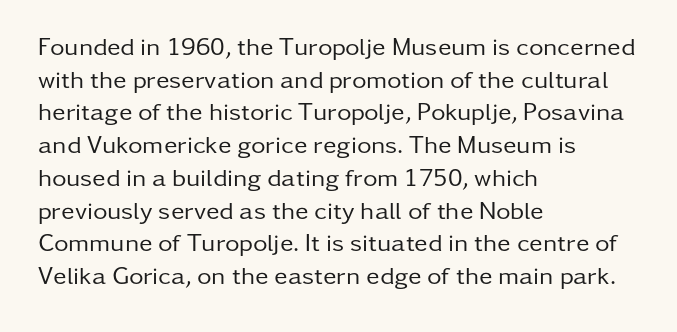
Q: Is the text bold? A: No.
Q: Is the text italic (slanted)? A: No, it is upright.
Q: Is the text underlined? A: No.
Q: How is the paragraph aligned? A: Left-aligned.
Q: Is the spacing between letters normal or unusually wide? A: Normal.
Q: Is the spacing between lines tight, normal or loose? A: Normal.
